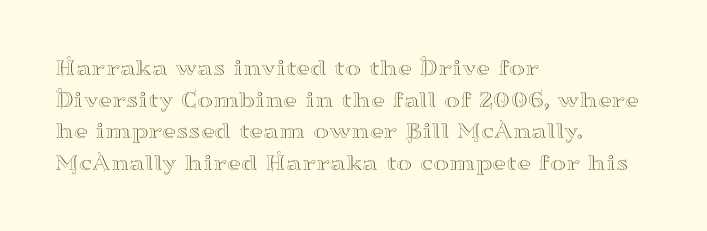
The image shows 24 px text type, upright; set left-aligned, normal line spacing (1.32x), normal letter spacing, not underlined.
